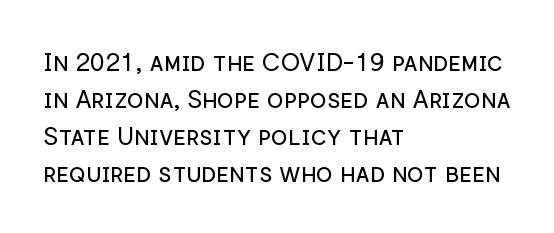
A typesetter would call this leading conventional body-copy spacing. Descender tails drop into unmarked territory. Visually the block forms a straight wall on the left and a jagged coastline on the right. Do the letters lean? They stand straight.
